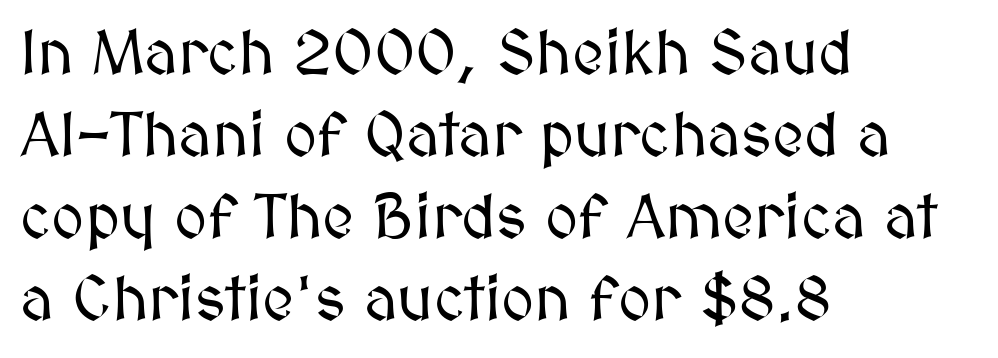
The image shows 63 px text type, upright; set left-aligned, normal line spacing (1.3x), normal letter spacing, not underlined; medium stroke contrast and a medium x-height.
